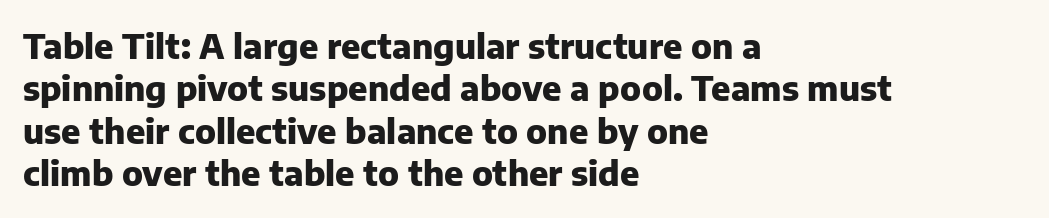
Q: Is the text bold? A: Yes.
Q: Is the text italic (slanted)? A: No, it is upright.
Q: Is the typeface a serif or a sans-serif typeface? A: Sans-serif.
Q: Is the text underlined? A: No.
Q: How is the paragraph aligned? A: Left-aligned.
Q: Is the spacing between letters normal or unusually wide? A: Normal.
Q: Is the spacing between lines tight, normal or loose? A: Normal.
Q: Width (condensed, normal, or wide)? A: Normal.
Q: Stroke contrast? A: Low.
Q: x-height? A: Medium.
Q: Monospaced? A: No.
